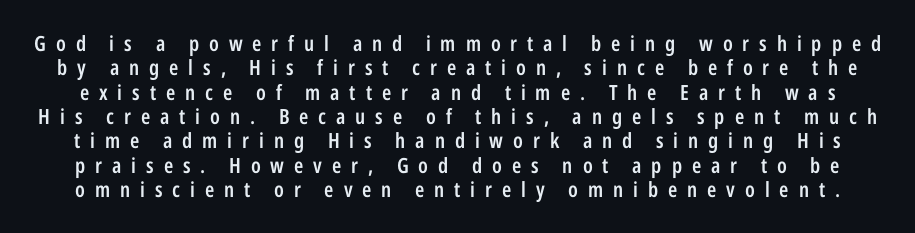
Q: Is the text bold? A: Semi-bold.
Q: Is the text italic (slanted)? A: No, it is upright.
Q: Is the text underlined? A: No.
Q: Is the spacing between letters normal or unusually wide? A: Unusually wide.
